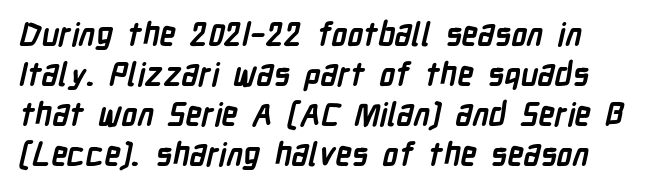
The image shows 32 px semibold, condensed sans-serif type; set normal line spacing (1.25x), normal letter spacing, not underlined; low stroke contrast and a medium x-height.
